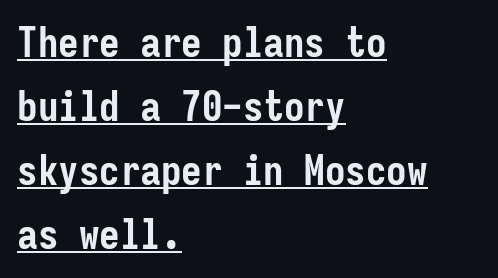
This is heavy type, rendered in bold. The letters march in equal steps, a hallmark of fixed-pitch type. Is the block centered? No — it sits flush against the left margin. This sample uses an upright cut, with every glyph sitting square on the baseline. Emphasis is given by a line drawn under the lettering.
